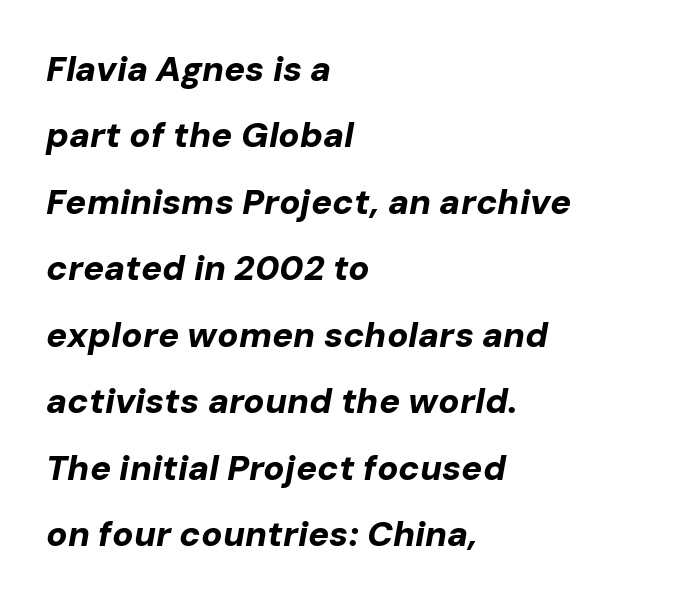
Q: Is the text bold? A: Yes.
Q: Is the text italic (slanted)? A: Yes, it leans right by about 10 degrees.
Q: Is the text underlined? A: No.
Q: How is the paragraph aligned? A: Left-aligned.
Q: Is the spacing between letters normal or unusually wide? A: Normal.
Q: Is the spacing between lines tight, normal or loose? A: Loose.
Q: Width (condensed, normal, or wide)? A: Normal.
Q: Stroke contrast? A: Low.
Q: x-height? A: Medium.
Q: Monospaced? A: No.
